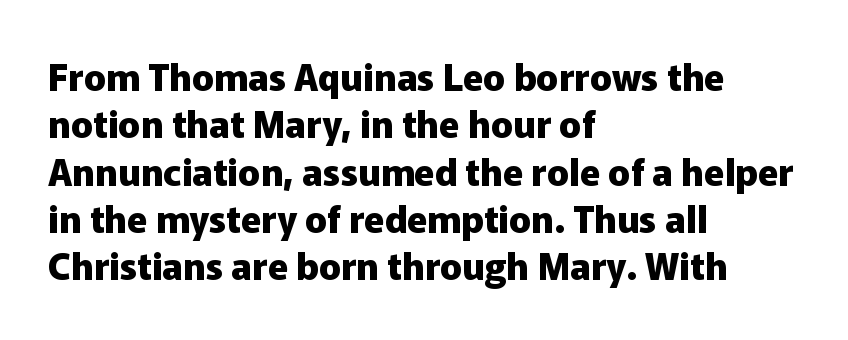
Upright lettering throughout. The typeface chosen for these lines omits serifs. Quick note: interline space is typical. Descender tails drop into unmarked territory.
